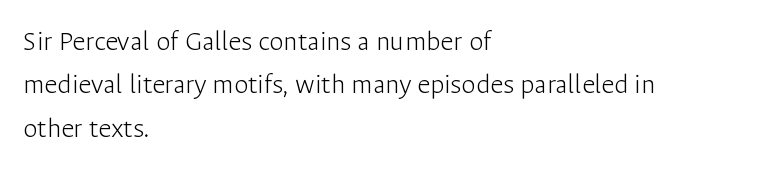
{"serif": "no", "italic": "no", "bold": "no", "weight": "light", "width": "normal", "stroke_contrast": "low", "x_height": "medium", "monospaced": "no", "underline": "no", "align": "left", "line_spacing": "normal", "line_spacing_ratio": 1.5, "letter_spacing": "normal", "letter_spacing_em": 0.0, "glyph_px": 29}
